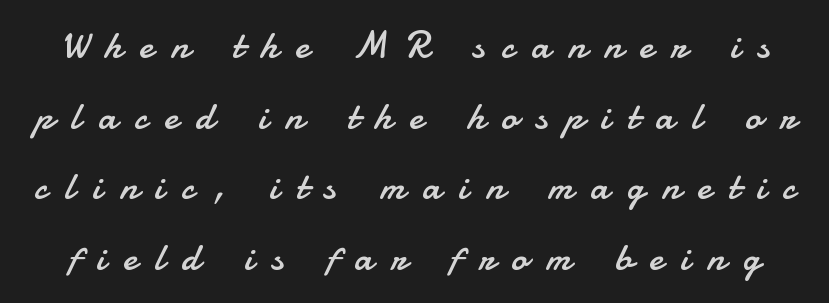
A typesetter would call this proportional, since set widths differ per character. The passage shown has open, widely tracked lettering throughout. The cut favours lightness, reaching ordinary text weight at its darkest.
